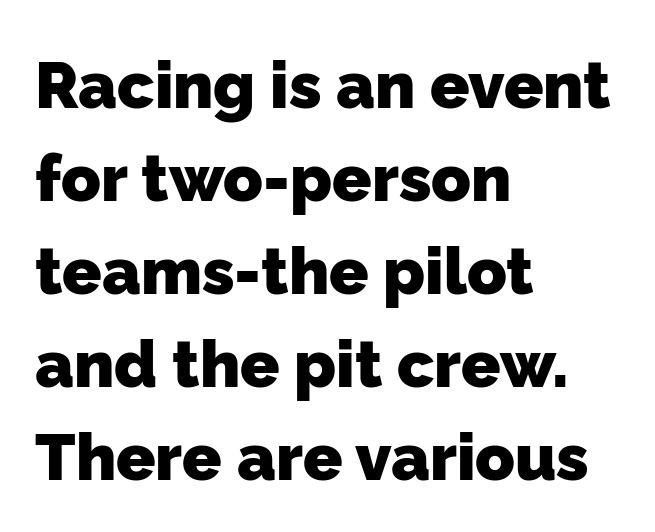
The image shows 65 px heavy sans-serif type; set left-aligned, normal line spacing (1.43x), normal letter spacing, not underlined; low stroke contrast and a medium x-height.
